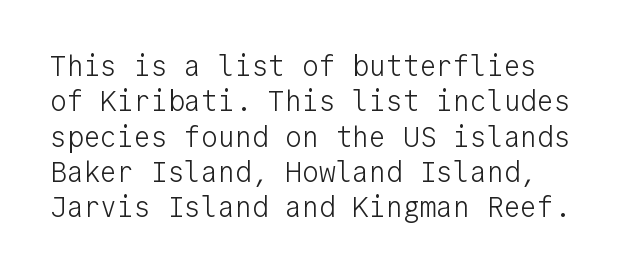
{"serif": "no", "italic": "no", "bold": "no", "weight": "light", "width": "normal", "stroke_contrast": "low", "x_height": "medium", "monospaced": "yes", "underline": "no", "line_spacing": "normal", "line_spacing_ratio": 1.26, "letter_spacing": "normal", "letter_spacing_em": 0.0, "glyph_px": 28}
